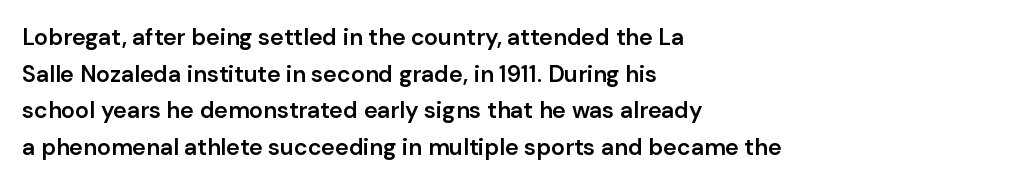
Q: Is the text bold? A: Semi-bold.
Q: Is the text italic (slanted)? A: No, it is upright.
Q: Is the text underlined? A: No.
Q: How is the paragraph aligned? A: Left-aligned.
Q: Is the spacing between letters normal or unusually wide? A: Normal.
Q: Is the spacing between lines tight, normal or loose? A: Normal.
